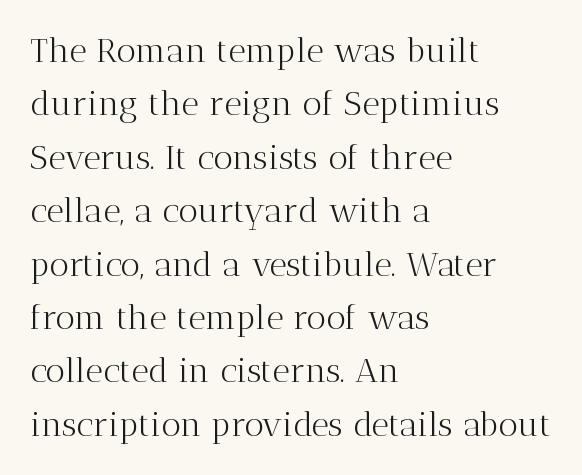
Q: Is the text bold? A: No.
Q: Is the text italic (slanted)? A: No, it is upright.
Q: Is the typeface a serif or a sans-serif typeface? A: Serif.
Q: Is the text underlined? A: No.
Q: How is the paragraph aligned? A: Left-aligned.
Q: Is the spacing between letters normal or unusually wide? A: Normal.
Q: Is the spacing between lines tight, normal or loose? A: Normal.
Q: Width (condensed, normal, or wide)? A: Normal.
Q: Stroke contrast? A: Medium.
Q: x-height? A: Medium.
Q: Monospaced? A: No.
